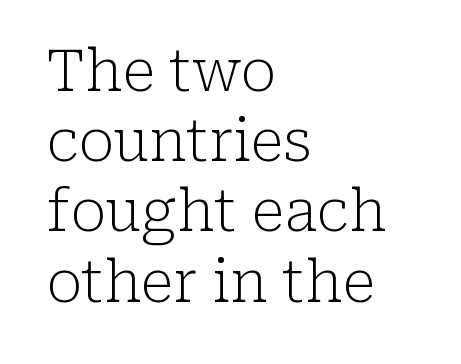
Characters remain perfectly vertical along every line. The compositor pushed each line to the left boundary. Beneath every word, the page is bare. Characters follow at the spacing the type designer built in. The characters display serif detailing at their extremities. The face used here is proportionally spaced, like ordinary book or web type.
